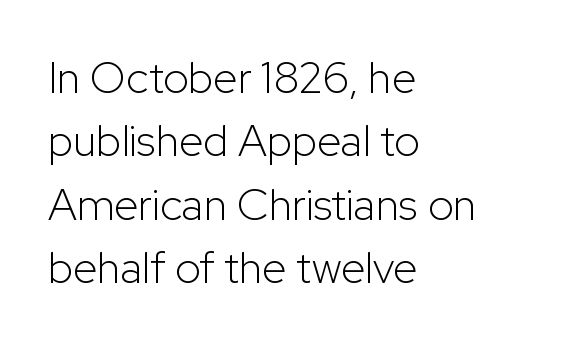
Q: Is the text bold? A: No.
Q: Is the text italic (slanted)? A: No, it is upright.
Q: Is the typeface a serif or a sans-serif typeface? A: Sans-serif.
Q: Is the text underlined? A: No.
Q: How is the paragraph aligned? A: Left-aligned.
Q: Is the spacing between letters normal or unusually wide? A: Normal.
Q: Is the spacing between lines tight, normal or loose? A: Normal.
Q: Width (condensed, normal, or wide)? A: Normal.
Q: Stroke contrast? A: Low.
Q: x-height? A: Medium.
Q: Monospaced? A: No.
